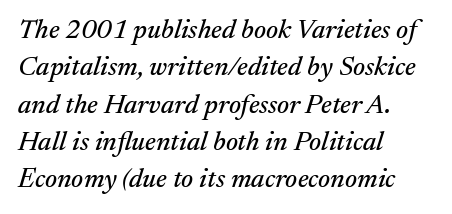
{"italic": "yes", "lean": "right", "slant_degrees": 17, "underline": "no", "align": "left", "line_spacing": "normal", "line_spacing_ratio": 1.38, "letter_spacing": "normal", "letter_spacing_em": 0.0, "glyph_px": 27}
